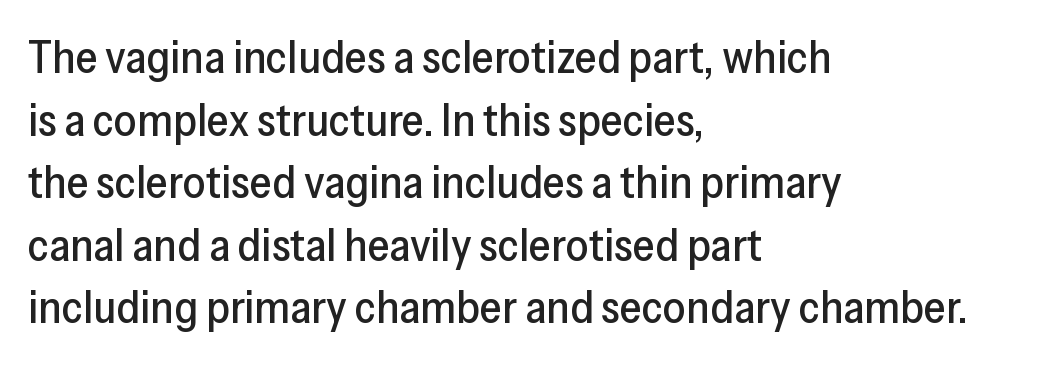
The image shows 45 px sans-serif type, upright; set left-aligned, normal line spacing (1.39x), normal letter spacing, not underlined; low stroke contrast and a medium x-height.
